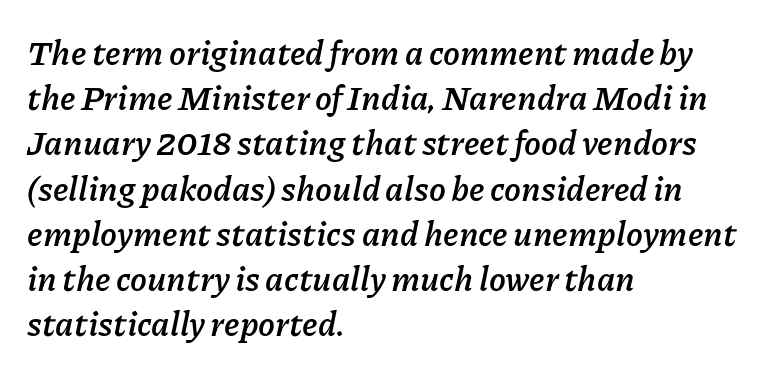
Q: Is the text bold? A: Yes.
Q: Is the text italic (slanted)? A: Yes, it leans right by about 11 degrees.
Q: Is the text underlined? A: No.
Q: How is the paragraph aligned? A: Left-aligned.
Q: Is the spacing between letters normal or unusually wide? A: Normal.
Q: Is the spacing between lines tight, normal or loose? A: Normal.
Q: Width (condensed, normal, or wide)? A: Normal.
Q: Stroke contrast? A: Low.
Q: x-height? A: Medium.
Q: Monospaced? A: No.
